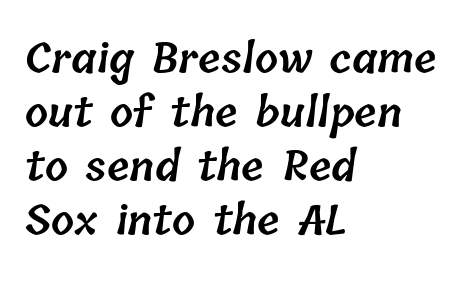
{"bold": "semi", "weight": "semibold", "width": "normal", "stroke_contrast": "low", "x_height": "medium", "monospaced": "no", "underline": "no", "align": "left", "line_spacing": "normal", "line_spacing_ratio": 1.32, "letter_spacing": "normal", "letter_spacing_em": 0.0, "glyph_px": 41}
